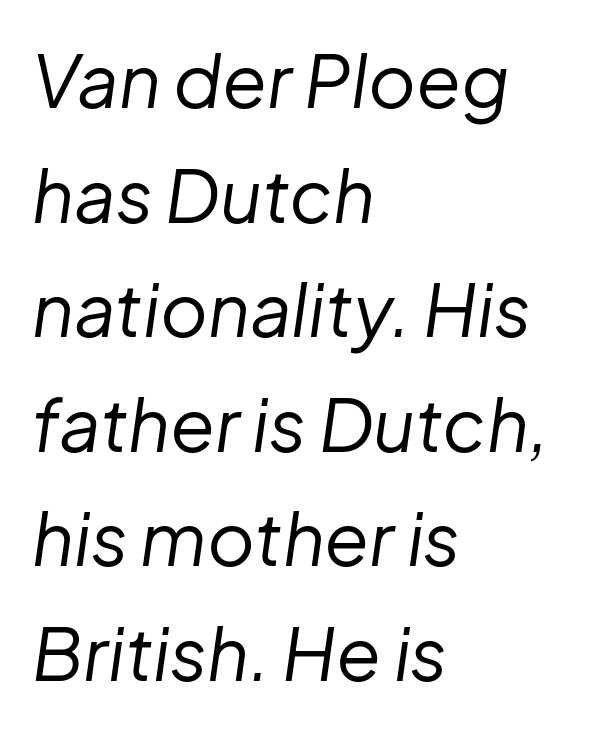
The image shows 73 px regular-weight type, italic (leaning right); set left-aligned, normal line spacing (1.57x), normal letter spacing, not underlined; low stroke contrast and a medium x-height.
